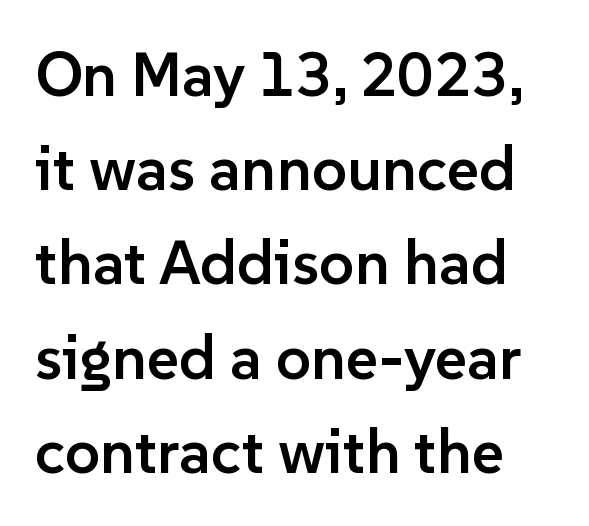
The image shows 62 px semibold sans-serif type, upright; set normal line spacing (1.52x), normal letter spacing, not underlined; low stroke contrast and a medium x-height.
